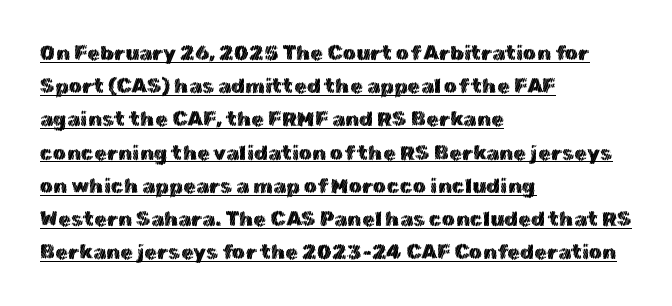
Q: Is the text italic (slanted)? A: No, it is upright.
Q: Is the text underlined? A: Yes.
Q: How is the paragraph aligned? A: Left-aligned.
Q: Is the spacing between letters normal or unusually wide? A: Normal.
Q: Is the spacing between lines tight, normal or loose? A: Normal.
